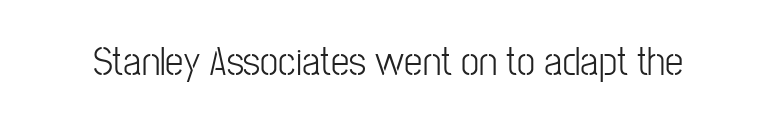
The rendering shows plain stroke endings on the letterforms — a sans-serif design. Anything drawn beneath the words? Only blank space. The tracking reads as untouched default to a designer's eye. It's the straight-up-and-down kind of type. These lines are rendered in a variable-pitch font.
